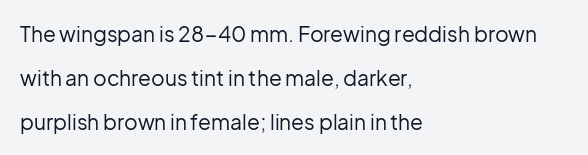
Q: Is the text bold? A: No.
Q: Is the text italic (slanted)? A: No, it is upright.
Q: Is the text underlined? A: No.
Q: How is the paragraph aligned? A: Left-aligned.
Q: Is the spacing between letters normal or unusually wide? A: Normal.
Q: Is the spacing between lines tight, normal or loose? A: Loose.
